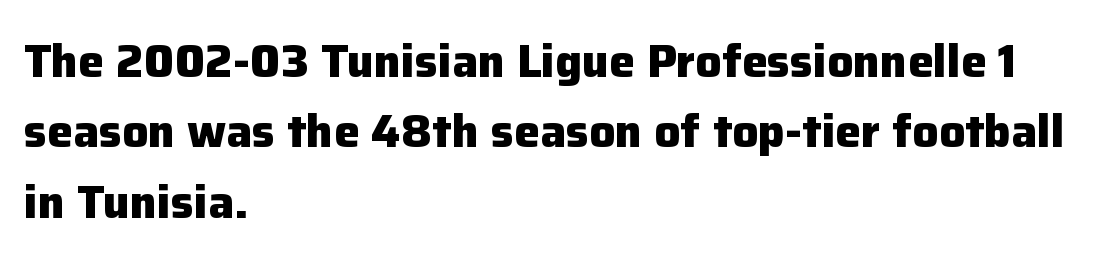
The image shows 46 px heavy sans-serif type, upright; set left-aligned, normal line spacing (1.53x), normal letter spacing, not underlined; low stroke contrast and a medium x-height.
